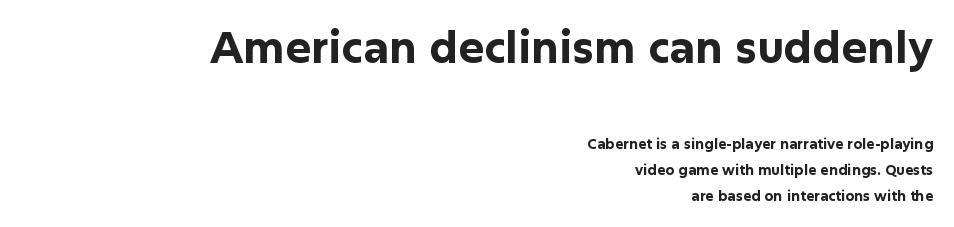
Q: Is the text bold? A: Yes.
Q: Is the text italic (slanted)? A: No, it is upright.
Q: Is the typeface a serif or a sans-serif typeface? A: Sans-serif.
Q: Is the text underlined? A: No.
Q: How is the paragraph aligned? A: Right-aligned.
Q: Is the spacing between letters normal or unusually wide? A: Normal.
Q: Which block of text is set in a larger size, the first (top) or the second (bottom)? A: The first (top) one.
Q: Width (condensed, normal, or wide)? A: Normal.
Q: Stroke contrast? A: Low.
Q: x-height? A: Medium.
Q: Monospaced? A: No.
